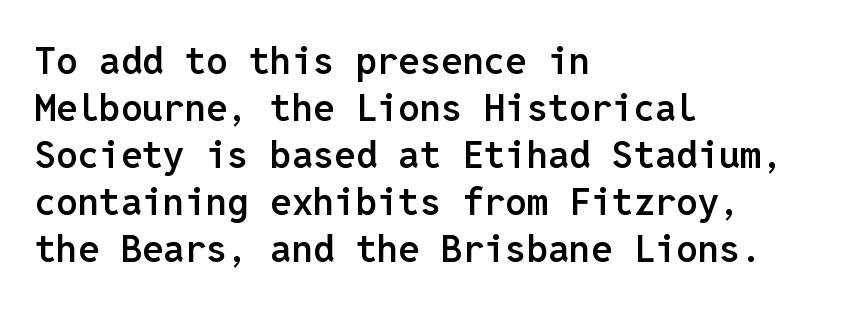
You could count columns in this text — the font is strictly monospaced. In terms of posture, this sample is upright. The space beneath each line is pristine and unruled. Notice the strokes are somewhat thickened but not fully heavy: this is a semibold. Unlike a traditional serif, this face leaves its strokes unadorned.
